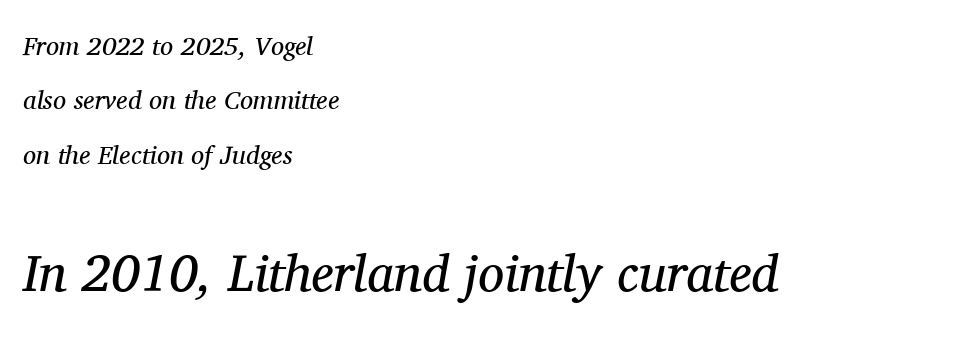
Q: Is the text bold? A: No.
Q: Is the text italic (slanted)? A: Yes, it leans right by about 11 degrees.
Q: Is the typeface a serif or a sans-serif typeface? A: Serif.
Q: Is the text underlined? A: No.
Q: How is the paragraph aligned? A: Left-aligned.
Q: Is the spacing between letters normal or unusually wide? A: Normal.
Q: Is the spacing between lines tight, normal or loose? A: Loose.
Q: Which block of text is set in a larger size, the first (top) or the second (bottom)? A: The second (bottom) one.
Q: Width (condensed, normal, or wide)? A: Normal.
Q: Stroke contrast? A: Medium.
Q: x-height? A: Medium.
Q: Monospaced? A: No.
